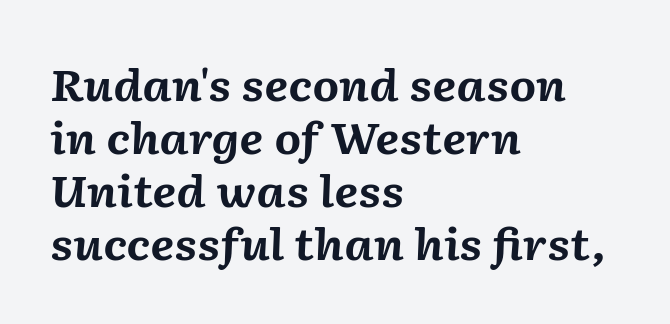
The image shows 43 px bold type, italic (leaning right); set left-aligned, line spacing 1.23x, normal letter spacing, not underlined; medium stroke contrast and a medium x-height.
